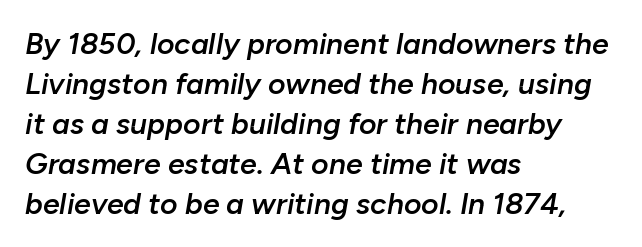
Q: Is the text bold? A: Semi-bold.
Q: Is the text italic (slanted)? A: Yes, it leans right by about 10 degrees.
Q: Is the text underlined? A: No.
Q: How is the paragraph aligned? A: Left-aligned.
Q: Is the spacing between letters normal or unusually wide? A: Normal.
Q: Is the spacing between lines tight, normal or loose? A: Normal.
Q: Width (condensed, normal, or wide)? A: Normal.
Q: Stroke contrast? A: Low.
Q: x-height? A: Medium.
Q: Monospaced? A: No.
